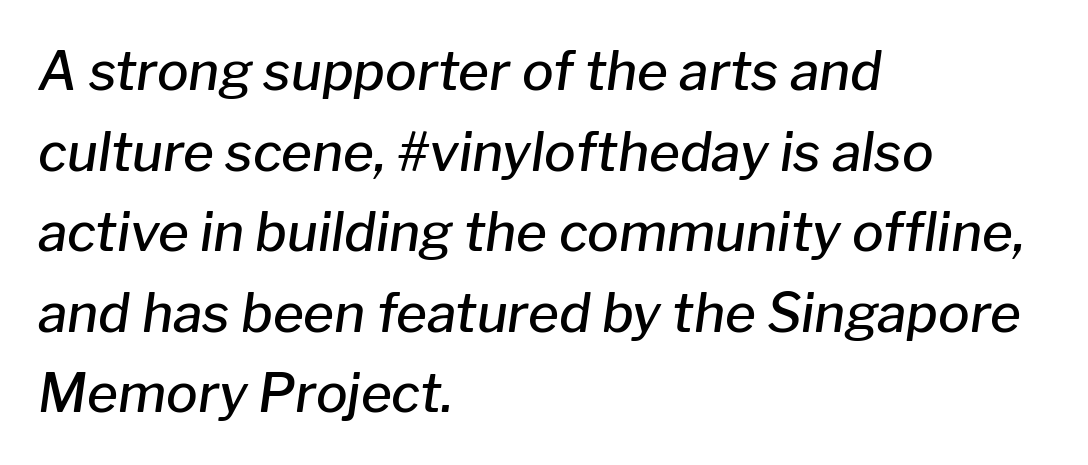
{"italic": "yes", "lean": "right", "slant_degrees": 8, "bold": "semi", "weight": "semibold", "width": "normal", "stroke_contrast": "low", "x_height": "medium", "monospaced": "no", "underline": "no", "align": "left", "line_spacing": "normal", "line_spacing_ratio": 1.52, "letter_spacing": "normal", "letter_spacing_em": 0.0, "glyph_px": 53}
